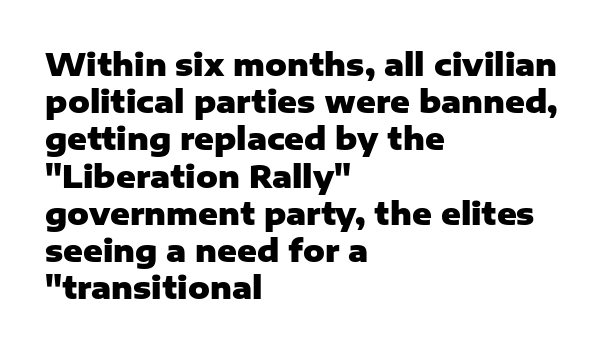
The image shows 30 px heavy sans-serif type, upright; set left-aligned, line spacing 1.24x, normal letter spacing, not underlined; low stroke contrast and a medium x-height.
